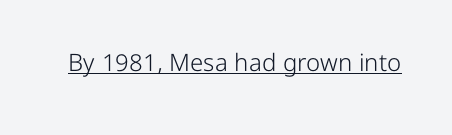
Underlined type. When letters stand straight like this, we call the style roman or upright. The line texture is even and compact thanks to regular tracking. The strokes carry an ordinary text weight at most.
